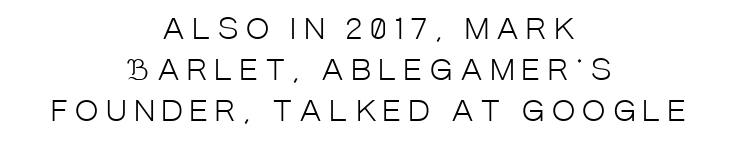
Q: Is the text bold? A: No.
Q: Is the text italic (slanted)? A: No, it is upright.
Q: Is the typeface a serif or a sans-serif typeface? A: Sans-serif.
Q: Is the text underlined? A: No.
Q: How is the paragraph aligned? A: Centered.
Q: Is the spacing between letters normal or unusually wide? A: Unusually wide.
Q: Is the spacing between lines tight, normal or loose? A: Normal.
Q: Width (condensed, normal, or wide)? A: Condensed.
Q: Stroke contrast? A: Low.
Q: x-height? A: Large.
Q: Monospaced? A: No.
